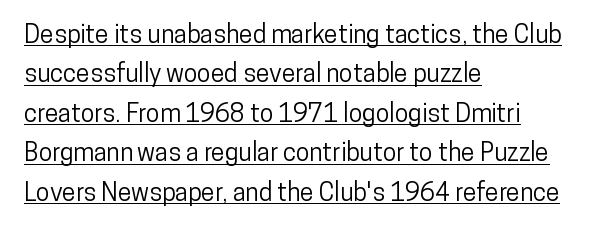
{"italic": "no", "underline": "yes", "align": "left", "line_spacing": "normal", "line_spacing_ratio": 1.58, "letter_spacing": "normal", "letter_spacing_em": 0.0, "glyph_px": 25}
